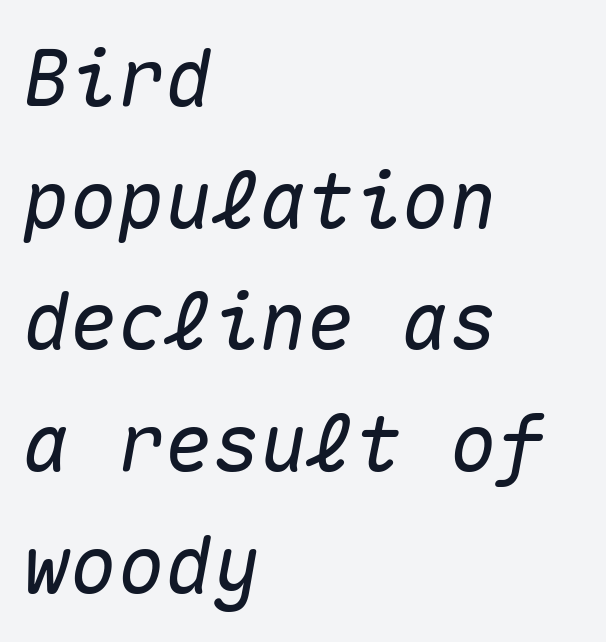
This sample has the even, mechanical cadence of fixed-width lettering. Successive baselines arrive at the customary interval. The passage shown leans; its letterforms are oblique. Layout note: lines flush left. The type is set solid horizontally, with unmodified tracking. Lines of text with bare space underneath.
